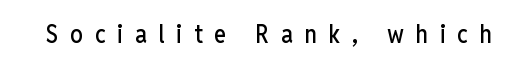
{"italic": "no", "underline": "no", "letter_spacing": "wide", "letter_spacing_em": 0.47, "glyph_px": 25}
